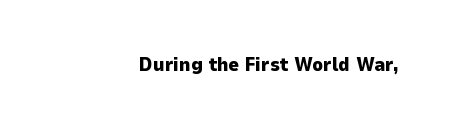
{"italic": "no", "bold": "yes", "underline": "no", "align": "right", "letter_spacing": "normal", "letter_spacing_em": 0.0, "glyph_px": 20}
